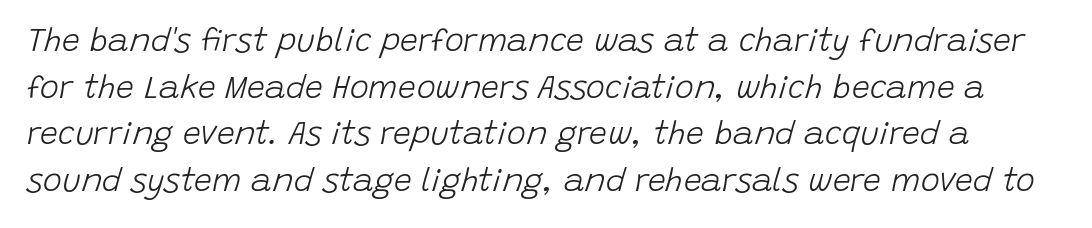
{"italic": "yes", "lean": "right", "slant_degrees": 15, "bold": "no", "weight": "light", "width": "normal", "stroke_contrast": "low", "x_height": "large", "monospaced": "no", "underline": "no", "line_spacing": "normal", "line_spacing_ratio": 1.46, "letter_spacing": "normal", "letter_spacing_em": 0.0, "glyph_px": 32}
